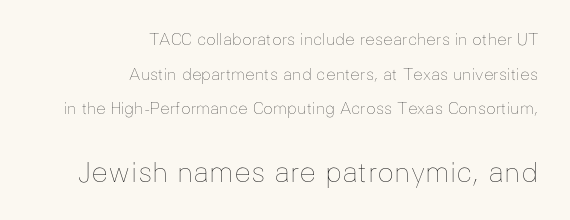
Q: Is the text bold? A: No.
Q: Is the text italic (slanted)? A: No, it is upright.
Q: Is the text underlined? A: No.
Q: How is the paragraph aligned? A: Right-aligned.
Q: Is the spacing between letters normal or unusually wide? A: Normal.
Q: Is the spacing between lines tight, normal or loose? A: Loose.
Q: Which block of text is set in a larger size, the first (top) or the second (bottom)? A: The second (bottom) one.
Q: Width (condensed, normal, or wide)? A: Normal.
Q: Stroke contrast? A: Low.
Q: x-height? A: Medium.
Q: Monospaced? A: No.
